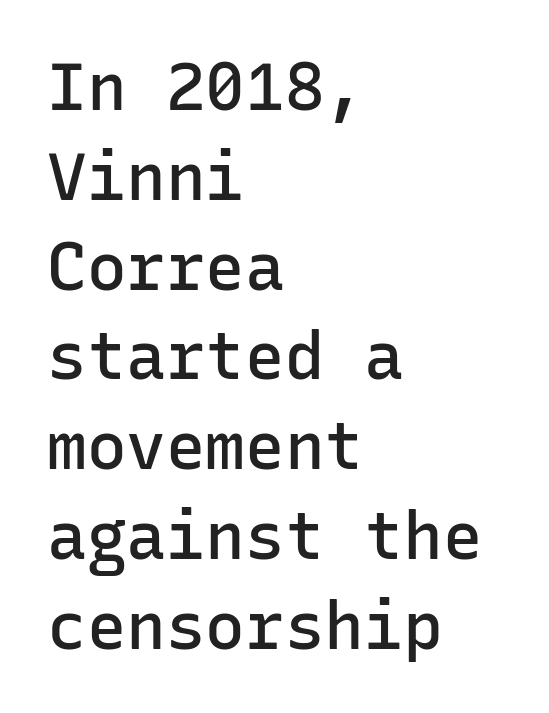
Q: Is the text bold? A: Semi-bold.
Q: Is the text italic (slanted)? A: No, it is upright.
Q: Is the typeface a serif or a sans-serif typeface? A: Sans-serif.
Q: Is the text underlined? A: No.
Q: How is the paragraph aligned? A: Left-aligned.
Q: Is the spacing between letters normal or unusually wide? A: Normal.
Q: Is the spacing between lines tight, normal or loose? A: Normal.
Q: Width (condensed, normal, or wide)? A: Normal.
Q: Stroke contrast? A: Low.
Q: x-height? A: Medium.
Q: Monospaced? A: Yes.
